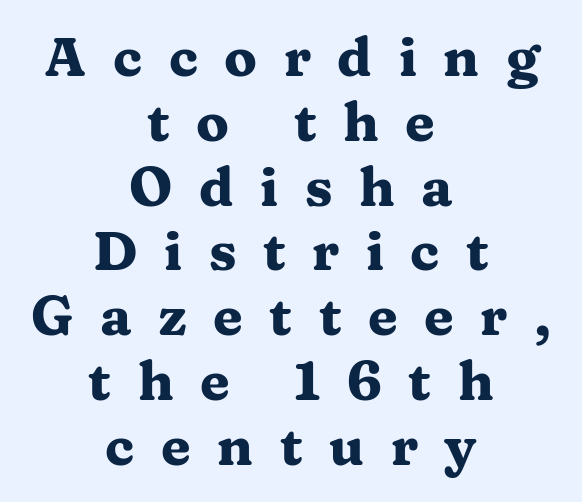
The image shows 54 px heavy, wide serif type, upright; set centered, line spacing 1.2x, unusually wide letter spacing (+0.49 em), not underlined; medium stroke contrast and a medium x-height.
